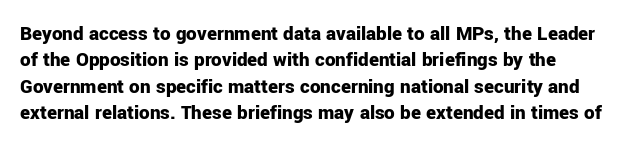
The image shows 21 px bold type, upright; set left-aligned, normal line spacing (1.26x), normal letter spacing, not underlined.
